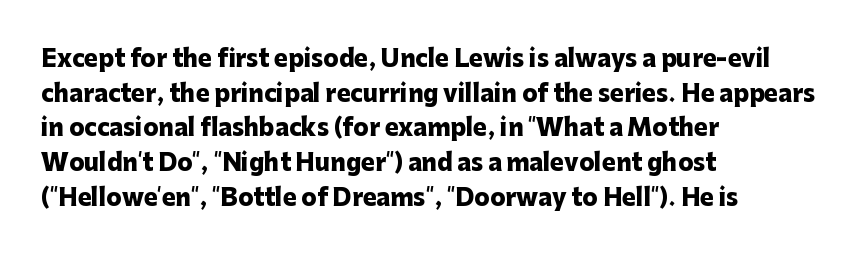
The image shows 23 px bold type, upright; set left-aligned, normal line spacing (1.51x), normal letter spacing, not underlined.
